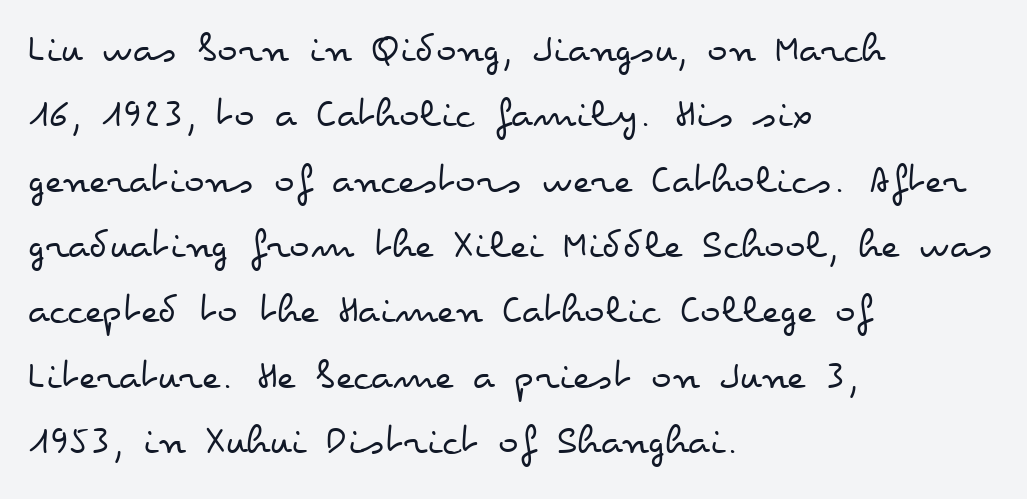
These lines are set flush left with a ragged right edge. Honestly, the row spacing looks completely unremarkable. It's the straight-up-and-down kind of type. The cut favours lightness, reaching ordinary text weight at its darkest. The rendering keeps characters at their native spacing. Just letters on the line, the space beneath them empty.
